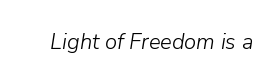
Q: Is the text bold? A: No.
Q: Is the text italic (slanted)? A: Yes, it leans right by about 9 degrees.
Q: Is the text underlined? A: No.
Q: Is the spacing between letters normal or unusually wide? A: Normal.
